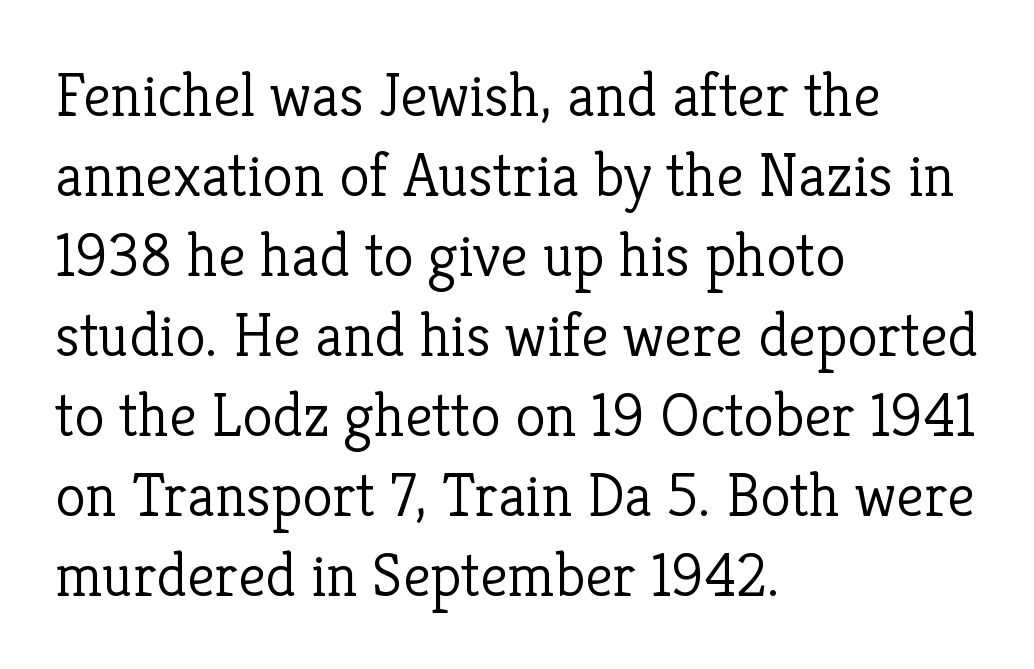
{"serif": "yes", "italic": "no", "bold": "no", "weight": "light", "width": "normal", "stroke_contrast": "low", "x_height": "medium", "monospaced": "no", "underline": "no", "align": "left", "line_spacing": "normal", "line_spacing_ratio": 1.29, "letter_spacing": "normal", "letter_spacing_em": 0.0, "glyph_px": 62}
